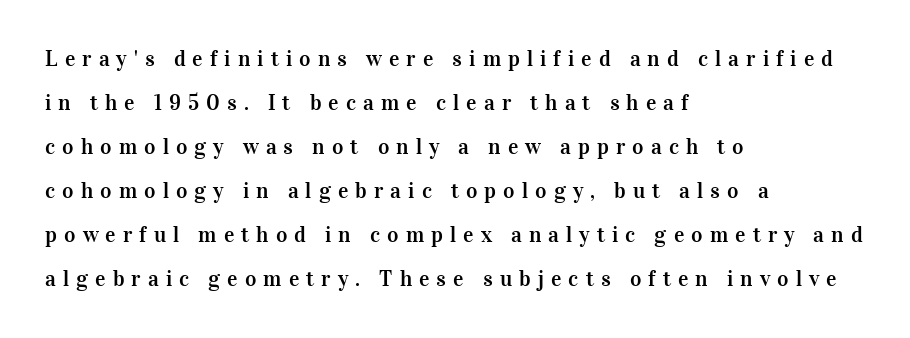
Compared with typical body copy, the letter spacing here is much looser. The space beneath each line is pristine and unruled. Students, observe: this is what heavily led, spacious text looks like. Unlike italic type, these characters show no tilt at all.
